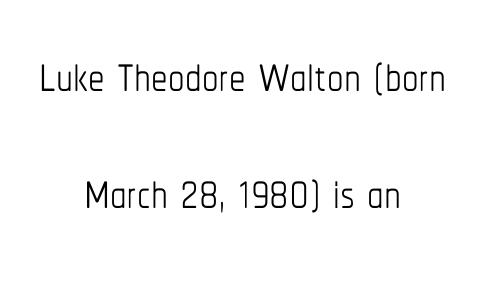
Q: Is the text bold? A: No.
Q: Is the text italic (slanted)? A: No, it is upright.
Q: Is the text underlined? A: No.
Q: How is the paragraph aligned? A: Centered.
Q: Is the spacing between letters normal or unusually wide? A: Normal.
Q: Width (condensed, normal, or wide)? A: Condensed.
Q: Stroke contrast? A: Low.
Q: x-height? A: Medium.
Q: Monospaced? A: No.
